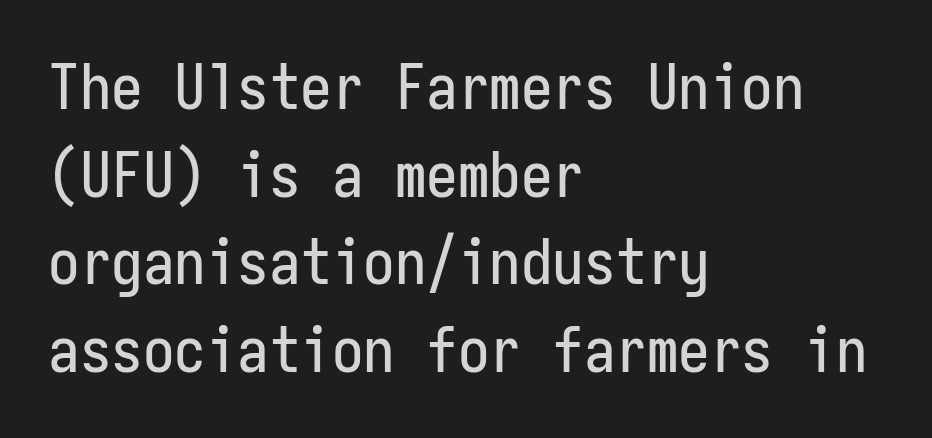
{"serif": "no", "italic": "no", "width": "condensed", "stroke_contrast": "low", "x_height": "medium", "monospaced": "yes", "underline": "no", "align": "left", "line_spacing": "normal", "line_spacing_ratio": 1.39, "letter_spacing": "normal", "letter_spacing_em": 0.0, "glyph_px": 63}
